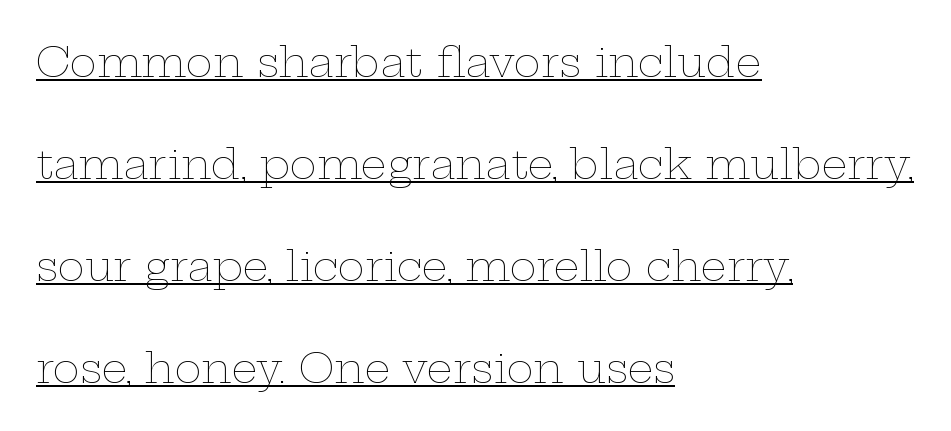
{"italic": "no", "bold": "no", "weight": "thin", "width": "wide", "stroke_contrast": "low", "x_height": "medium", "monospaced": "no", "underline": "yes", "align": "left", "line_spacing": "loose", "line_spacing_ratio": 2.49, "letter_spacing": "normal", "letter_spacing_em": 0.0, "glyph_px": 41}
